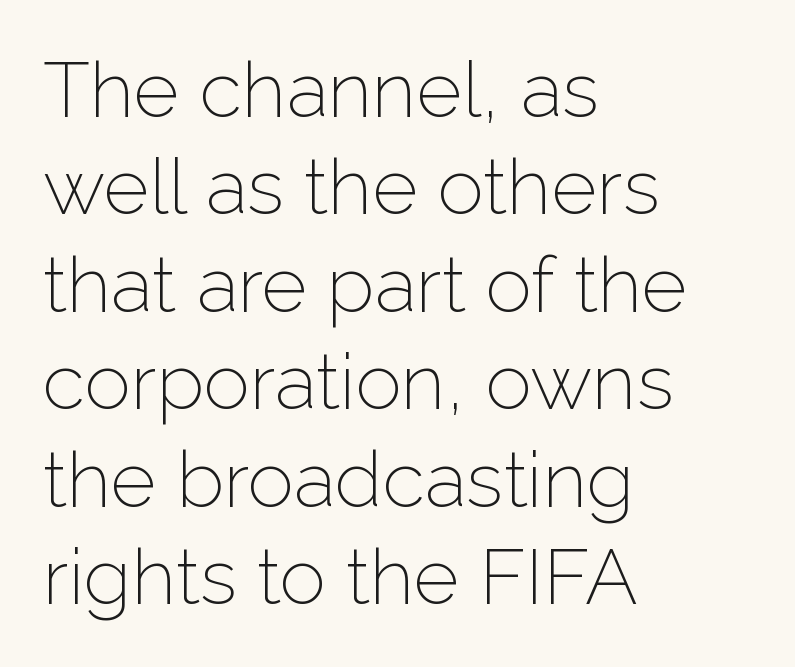
The area under the type is left untouched. The horizontal fit of the characters is conventional and even. The typeface has the unassuming heft of standard copy or less. This block has exactly the height ordinary leading produces. Note the varied advance widths — an 'i' is clearly narrower than an 'm'. Leftover space on each line is placed entirely after the last word.
